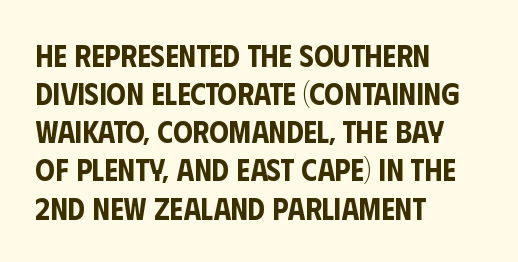
The image shows 31 px condensed sans-serif type, upright; set left-aligned, line spacing 1.23x, normal letter spacing, not underlined; low stroke contrast and a large x-height.
